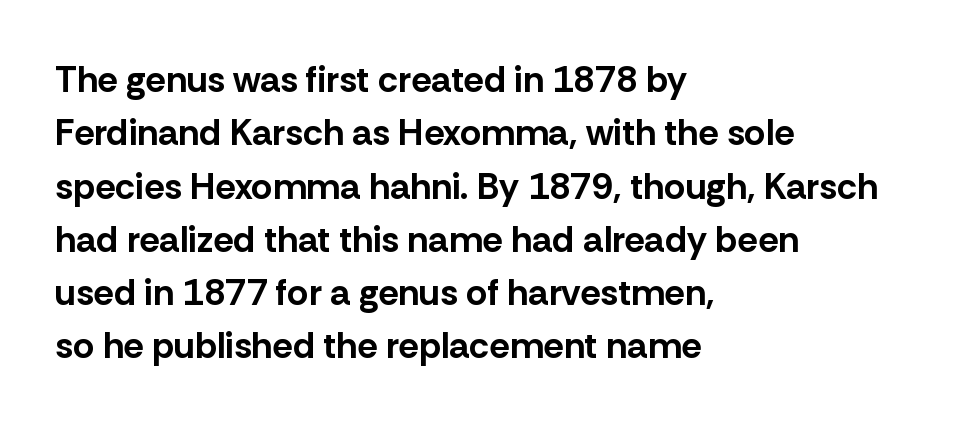
The face used here has the dense, thick strokes of a bold. Check under the words: just untouched page. Caption: multi-line text, flush left, ragged right. The face used here is rendered with its standard letterfit. Spacing verdict: proportional, widths tailored to each character.
